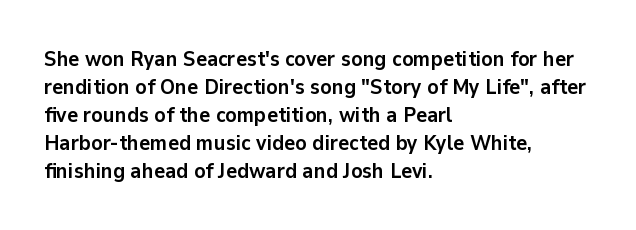
Style check: upright. Reading down the block, your eye returns to a fixed left position each line. This rendering leaves character spacing at its baseline value. Check under the words: just untouched page.
